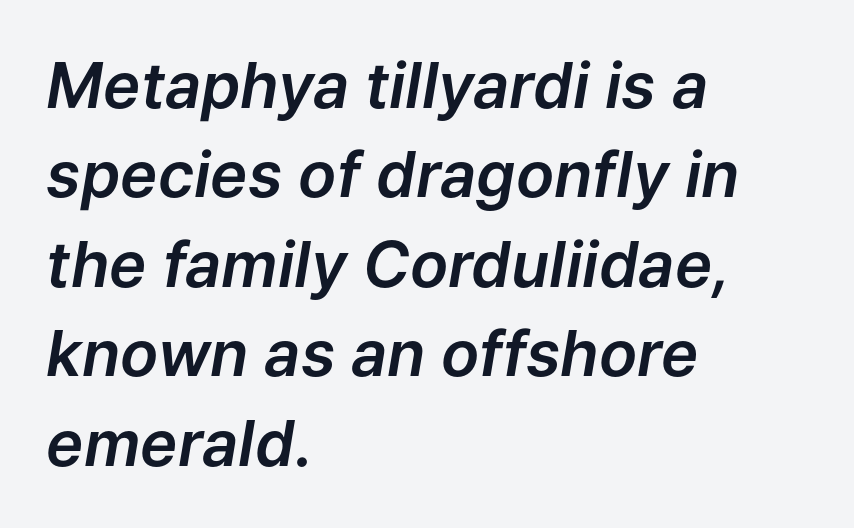
{"italic": "yes", "lean": "right", "slant_degrees": 9, "width": "normal", "stroke_contrast": "low", "x_height": "medium", "monospaced": "no", "underline": "no", "align": "left", "line_spacing": "normal", "line_spacing_ratio": 1.42, "letter_spacing": "normal", "letter_spacing_em": 0.0, "glyph_px": 63}
